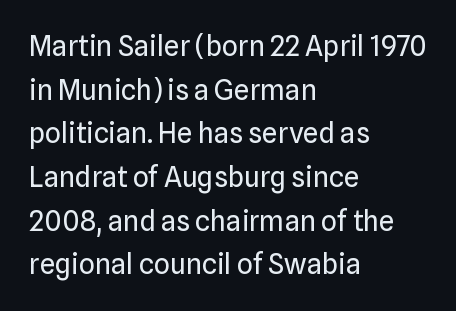
The image shows 28 px regular-weight sans-serif type, upright; set left-aligned, normal line spacing (1.56x), normal letter spacing, not underlined; low stroke contrast and a medium x-height.
